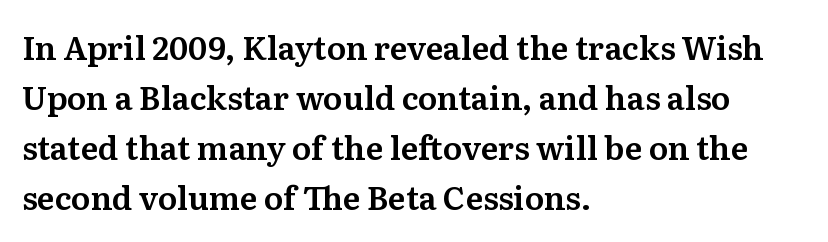
The gaps between neighbouring characters are ordinary and unremarkable. A typesetter would call this leading conventional body-copy spacing. The lines are quadded left. Regarding serifs, this sample has them. Proportional: the letters do not fall into vertical columns.
